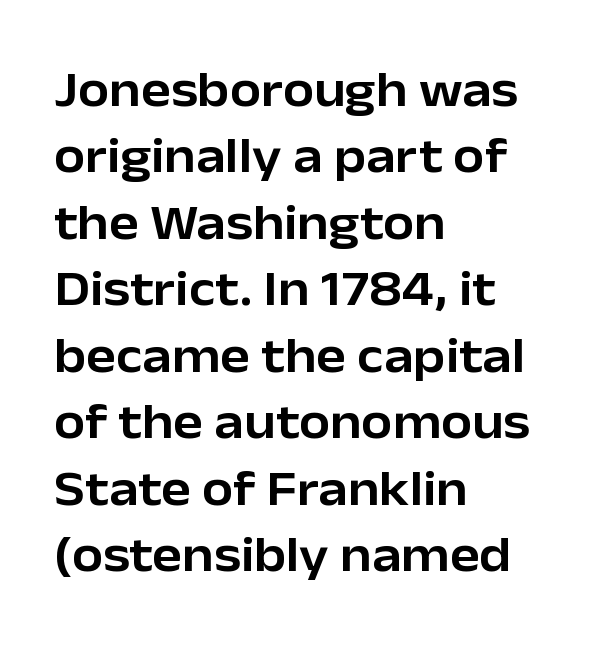
Q: Is the text italic (slanted)? A: No, it is upright.
Q: Is the typeface a serif or a sans-serif typeface? A: Sans-serif.
Q: Is the text underlined? A: No.
Q: How is the paragraph aligned? A: Left-aligned.
Q: Is the spacing between letters normal or unusually wide? A: Normal.
Q: Is the spacing between lines tight, normal or loose? A: Normal.
Q: Width (condensed, normal, or wide)? A: Normal.
Q: Stroke contrast? A: Low.
Q: x-height? A: Medium.
Q: Monospaced? A: No.
